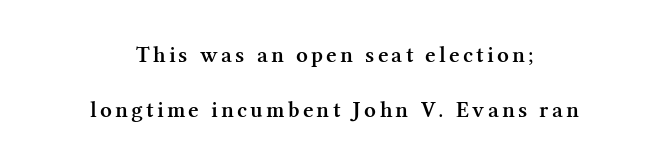
Do the letters lean? They stand straight. Does the weight exceed regular? Yes, but only to semibold. The words here are not underlined. Which margin do the lines hug? Neither — every line sits in the middle. Loosely led — the rows are spread out.
